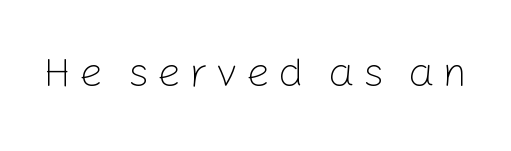
{"serif": "no", "italic": "no", "bold": "no", "weight": "light", "width": "normal", "stroke_contrast": "low", "x_height": "medium", "monospaced": "no", "underline": "no", "glyph_px": 42}
